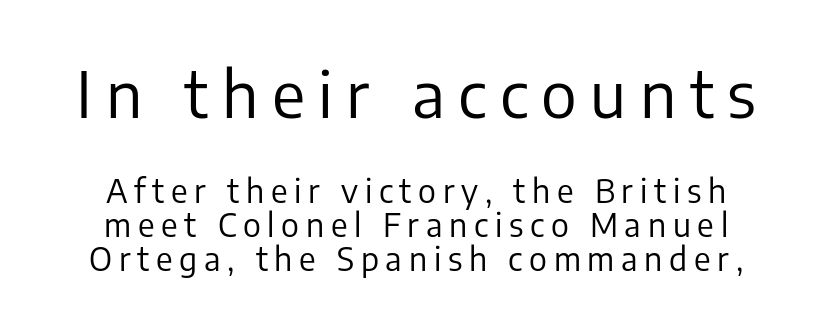
The image shows 64 px regular-weight sans-serif type, upright; set tight line spacing (1.05x), unusually wide letter spacing (+0.21 em), not underlined; the first (top) block is 2.0x larger; low stroke contrast and a medium x-height.
